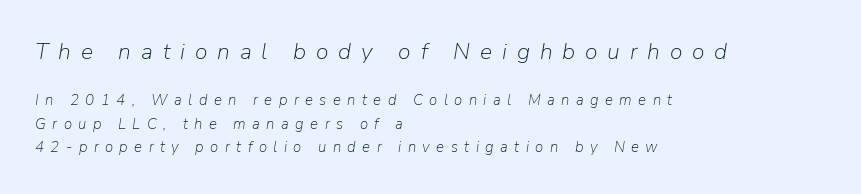
Compared with ordinary roman type, these characters are visibly tilted. Short note: letters widely spaced. If you drew a ruler down the left edge, every line would touch it. The area under the type is left untouched. On a weight scale, this lands at 450 or below. Larger block? The one above; the one below is distinctly smaller.
